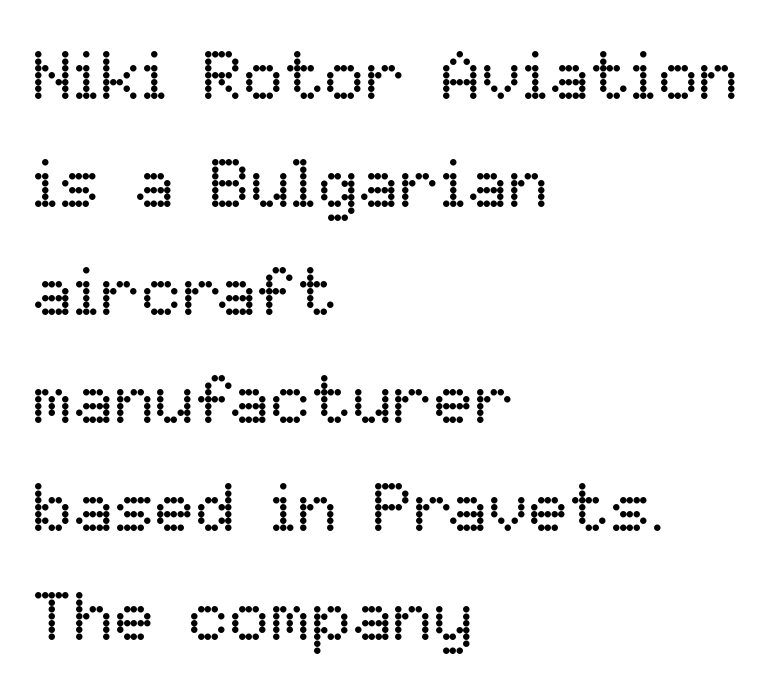
The rendering keeps characters at their native spacing. Layout note: lines flush left. Stems and bowls with no extra thickness — not bold. This sample has the flowing, uneven cadence of proportional lettering.
